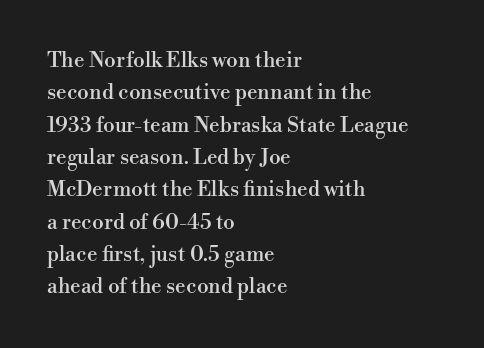
Glyph-to-glyph distance matches everyday printed text. Upright lettering throughout. Notice how descenders clear the ascenders below comfortably — that's standard leading. The strip under each line holds only bare page. Layout note: lines flush left.
